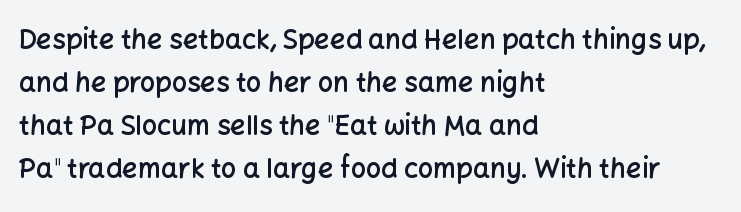
Q: Is the text bold? A: Semi-bold.
Q: Is the text italic (slanted)? A: No, it is upright.
Q: Is the text underlined? A: No.
Q: How is the paragraph aligned? A: Left-aligned.
Q: Is the spacing between letters normal or unusually wide? A: Normal.
Q: Is the spacing between lines tight, normal or loose? A: Normal.
